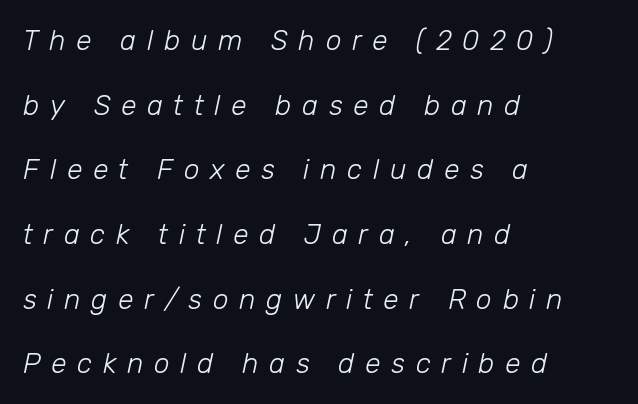
Lines of text with bare space underneath. A typesetter would call this leading open, well beyond the default. Designer's note — italics engaged. Note the varied advance widths — an 'i' is clearly narrower than an 'm'. The tracking jumps out immediately: characters are airy and widely separated. The lines in this sample share a left origin and differ only in where they stop.
